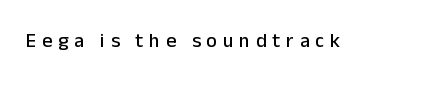
The image shows 20 px text type, upright; set unusually wide letter spacing (+0.29 em), not underlined.
